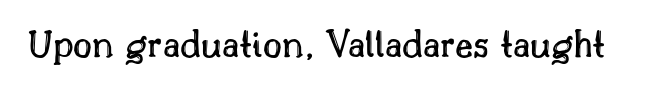
{"italic": "no", "width": "normal", "x_height": "small", "monospaced": "no", "underline": "no", "letter_spacing": "normal", "letter_spacing_em": 0.0, "glyph_px": 41}
